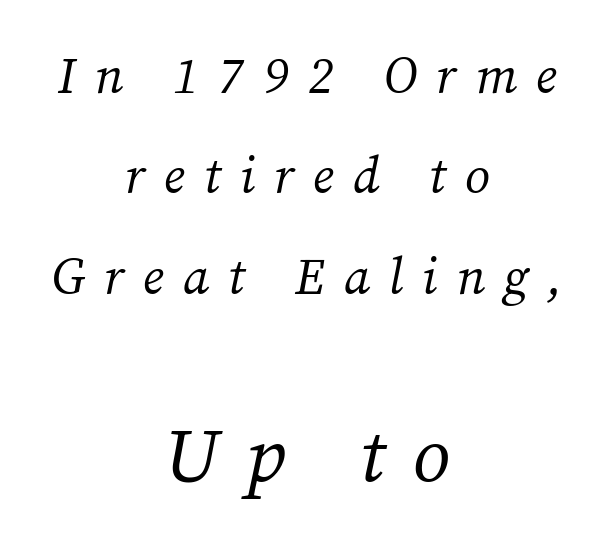
The rag falls on both sides of this text block equally. Each word looks stretched out because of the extra space between its letters. This sample has the flowing, uneven cadence of proportional lettering. Loosely led — the rows are spread out. Posture: slanted. Nothing heavy about these letters — not bold at all.
